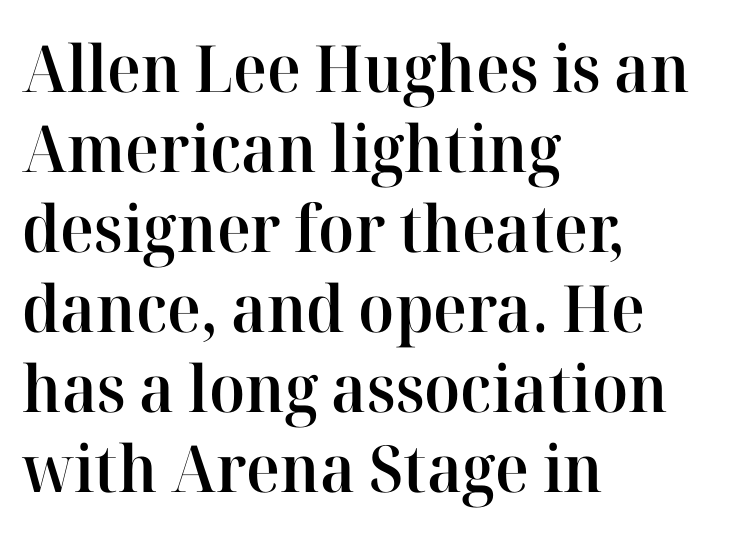
The image shows 65 px semibold serif type, upright; set left-aligned, line spacing 1.23x, normal letter spacing, not underlined; high stroke contrast and a medium x-height.
